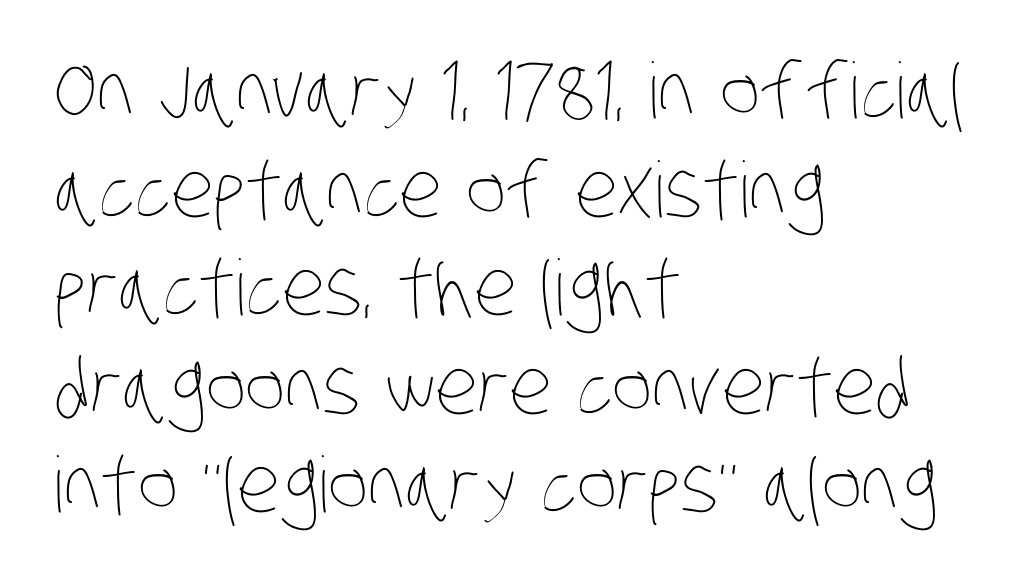
Q: Is the text bold? A: No.
Q: Is the text underlined? A: No.
Q: How is the paragraph aligned? A: Left-aligned.
Q: Is the spacing between letters normal or unusually wide? A: Normal.
Q: Is the spacing between lines tight, normal or loose? A: Normal.
Q: Width (condensed, normal, or wide)? A: Condensed.
Q: Stroke contrast? A: Low.
Q: x-height? A: Large.
Q: Monospaced? A: No.
